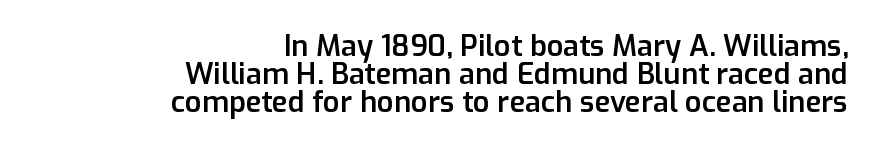
Q: Is the text bold? A: Semi-bold.
Q: Is the text italic (slanted)? A: No, it is upright.
Q: Is the typeface a serif or a sans-serif typeface? A: Sans-serif.
Q: Is the text underlined? A: No.
Q: How is the paragraph aligned? A: Right-aligned.
Q: Is the spacing between letters normal or unusually wide? A: Normal.
Q: Is the spacing between lines tight, normal or loose? A: Tight.
Q: Width (condensed, normal, or wide)? A: Normal.
Q: Stroke contrast? A: Low.
Q: x-height? A: Medium.
Q: Monospaced? A: No.
